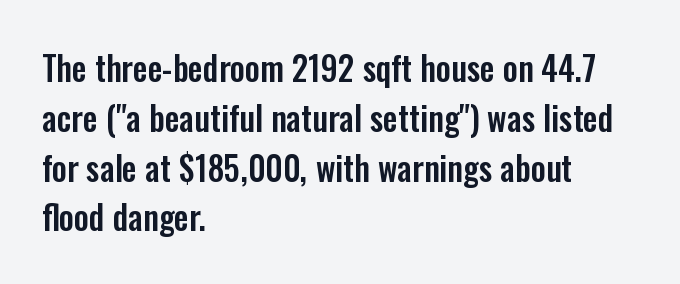
The image shows 33 px condensed sans-serif type, upright; set left-aligned, normal line spacing (1.51x), normal letter spacing, not underlined; low stroke contrast and a medium x-height.
